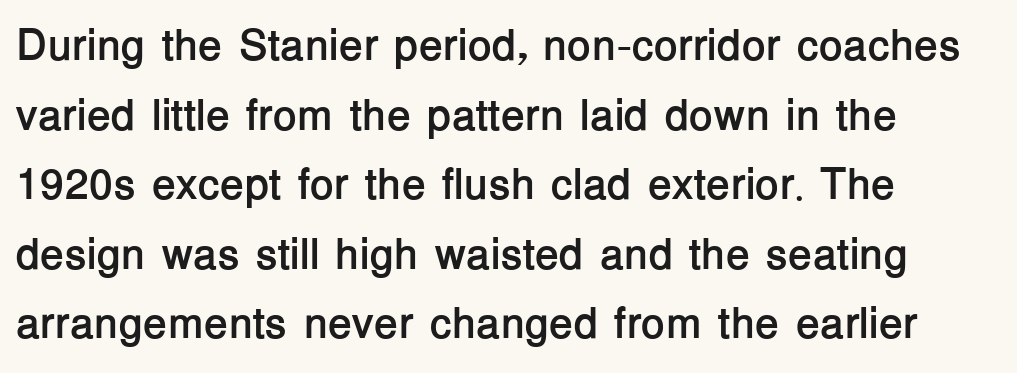
Q: Is the text bold? A: Yes.
Q: Is the text italic (slanted)? A: No, it is upright.
Q: Is the typeface a serif or a sans-serif typeface? A: Sans-serif.
Q: Is the text underlined? A: No.
Q: How is the paragraph aligned? A: Left-aligned.
Q: Is the spacing between letters normal or unusually wide? A: Normal.
Q: Is the spacing between lines tight, normal or loose? A: Normal.
Q: Width (condensed, normal, or wide)? A: Normal.
Q: Stroke contrast? A: Low.
Q: x-height? A: Medium.
Q: Monospaced? A: No.
